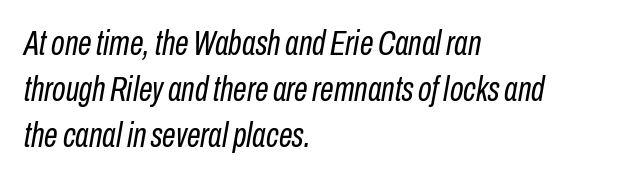
A typesetter would call this proportional, since set widths differ per character. Summary of weight: not heavy and not bold. The typesetter chose a ragged-right arrangement here. Clear beneath every line of the passage.
